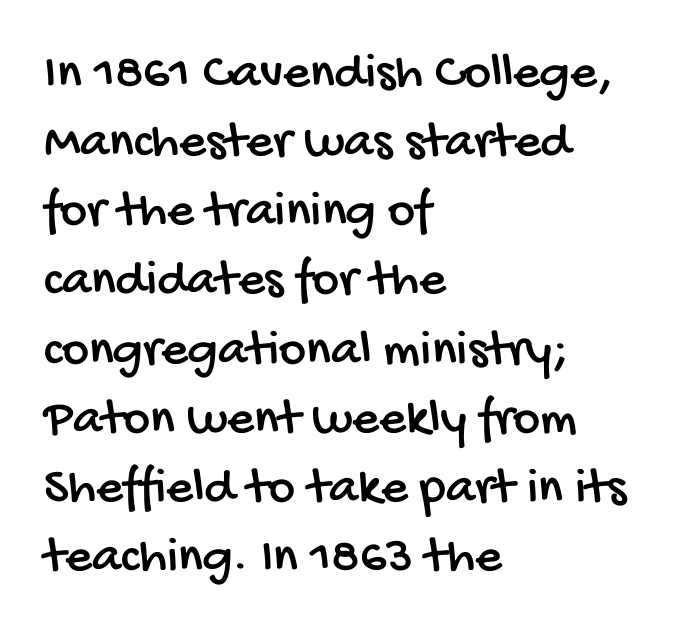
The image shows 52 px condensed sans-serif type; set left-aligned, normal line spacing (1.33x), normal letter spacing, not underlined; low stroke contrast and a large x-height.
